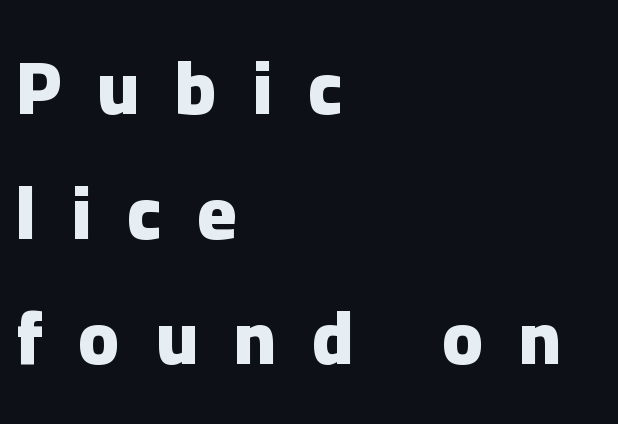
The image shows 75 px heavy sans-serif type, upright; set left-aligned, normal line spacing (1.67x), unusually wide letter spacing (+0.48 em), not underlined; low stroke contrast and a medium x-height.
